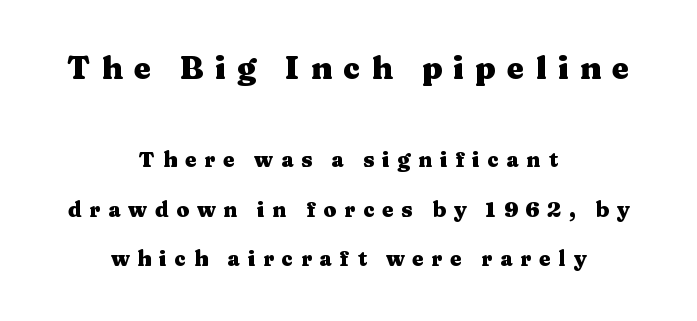
{"serif": "yes", "italic": "no", "bold": "yes", "weight": "heavy", "width": "wide", "stroke_contrast": "medium", "x_height": "medium", "monospaced": "no", "underline": "no", "align": "center", "line_spacing": "loose", "line_spacing_ratio": 2.36, "letter_spacing": "wide", "letter_spacing_em": 0.36, "larger_block": "first", "size_ratio": 1.48, "glyph_px": 31}
